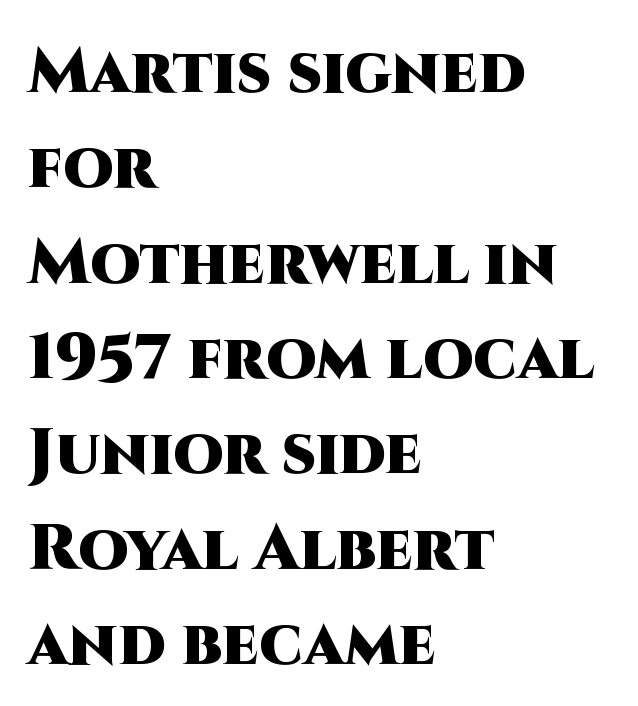
{"serif": "no", "italic": "no", "bold": "yes", "weight": "heavy", "width": "normal", "stroke_contrast": "high", "x_height": "large", "monospaced": "no", "underline": "no", "align": "left", "line_spacing": "normal", "line_spacing_ratio": 1.49, "letter_spacing": "normal", "letter_spacing_em": 0.0, "glyph_px": 64}
